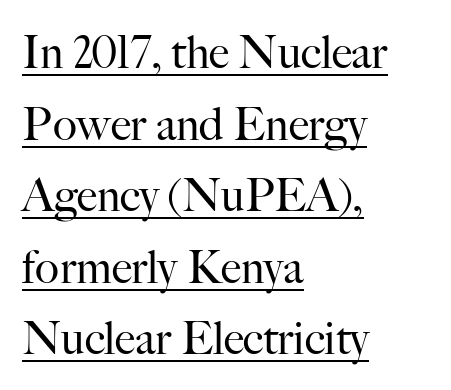
If you drew a ruler down the left edge, every line would touch it. The letters sit at their default tracking, neither squeezed nor spread. Upright lettering throughout. Note the varied advance widths — an 'i' is clearly narrower than an 'm'.
